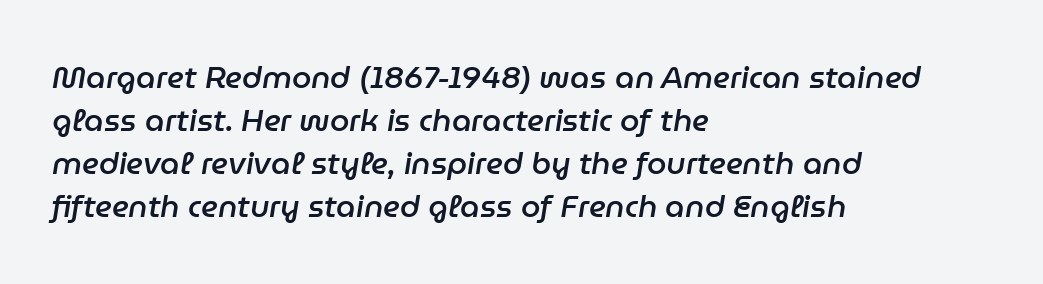
The image shows 31 px semibold type, italic (leaning right); set left-aligned, normal line spacing (1.39x), normal letter spacing, not underlined; low stroke contrast and a medium x-height.
